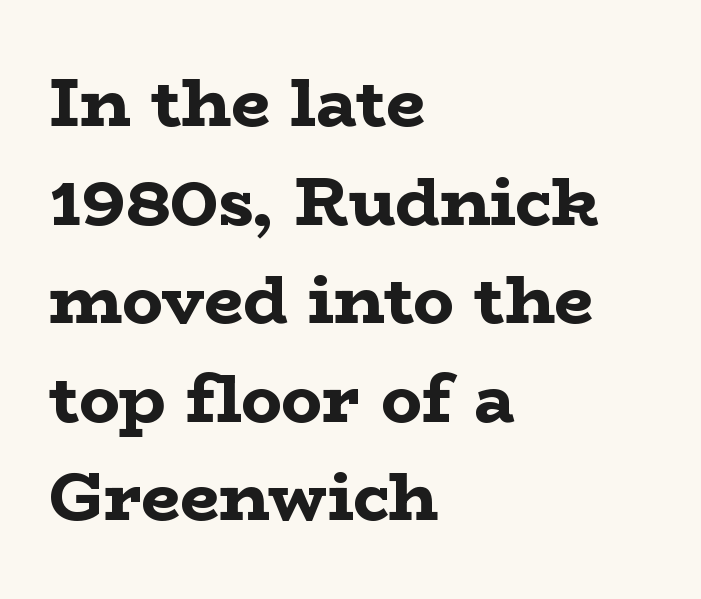
Q: Is the text bold? A: Yes.
Q: Is the text italic (slanted)? A: No, it is upright.
Q: Is the typeface a serif or a sans-serif typeface? A: Serif.
Q: Is the text underlined? A: No.
Q: How is the paragraph aligned? A: Left-aligned.
Q: Is the spacing between letters normal or unusually wide? A: Normal.
Q: Is the spacing between lines tight, normal or loose? A: Normal.
Q: Width (condensed, normal, or wide)? A: Wide.
Q: Stroke contrast? A: Low.
Q: x-height? A: Medium.
Q: Monospaced? A: No.
